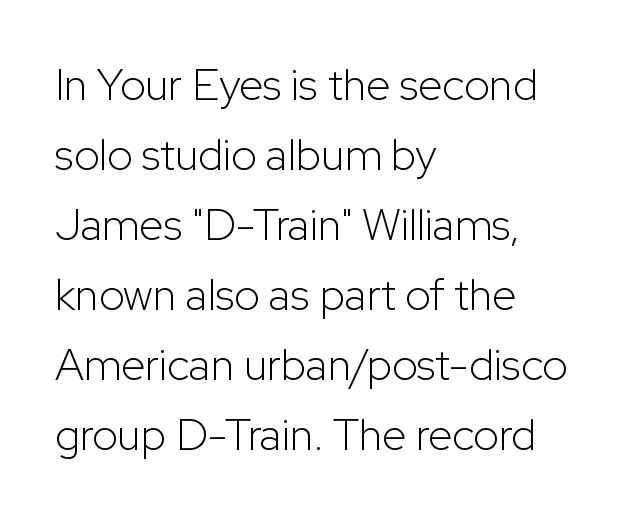
Is the letter spacing exaggerated? No — it looks like the ordinary default. The paragraph shown leans on its left margin. No italicization has been applied; the sample stays upright. The area under the type is left untouched. Serif or sans? Sans — the stroke terminals are bare. You could not count columns in this text — the font is proportionally spaced.
